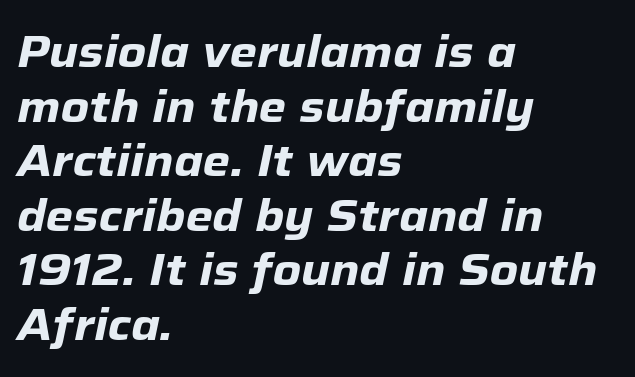
The image shows 44 px heavy type, italic (leaning right); set left-aligned, line spacing 1.24x, normal letter spacing, not underlined; low stroke contrast and a medium x-height.
